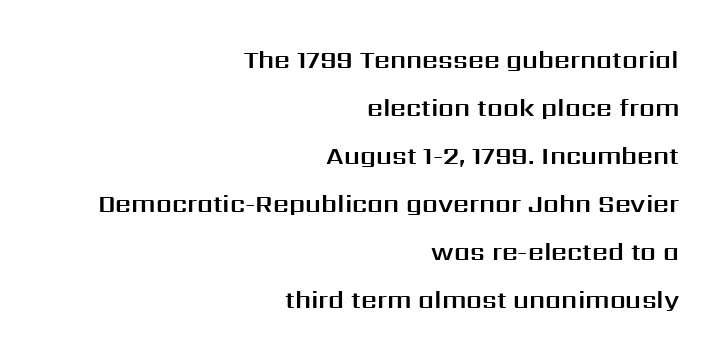
The image shows 25 px text type, upright; set right-aligned, loose line spacing (1.92x), normal letter spacing, not underlined.
